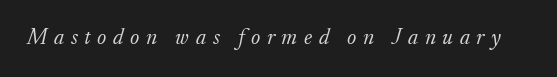
{"italic": "yes", "lean": "right", "slant_degrees": 17, "bold": "no", "underline": "no", "letter_spacing": "wide", "letter_spacing_em": 0.3, "glyph_px": 22}
